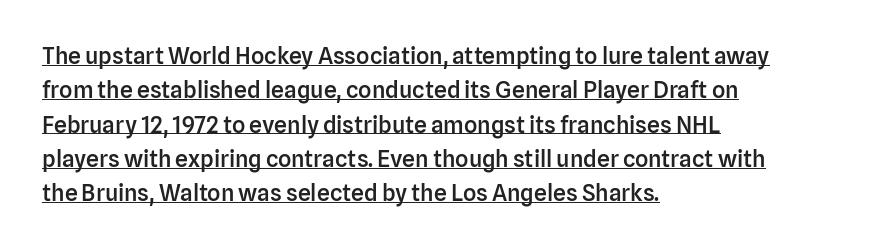
The letters sit at their default tracking, neither squeezed nor spread. I'd describe the lettering as semibold — firm but not a full bold. Italic: no, the glyphs are upright roman. The lettering is marked with a stroke running underneath it. Honestly, the row spacing looks completely unremarkable.
